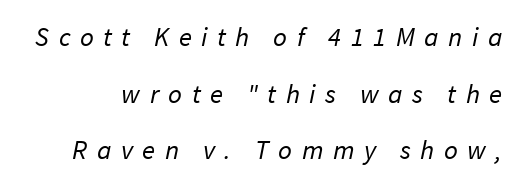
{"bold": "no", "underline": "no", "line_spacing": "loose", "line_spacing_ratio": 2.1, "letter_spacing": "wide", "letter_spacing_em": 0.35, "glyph_px": 27}
